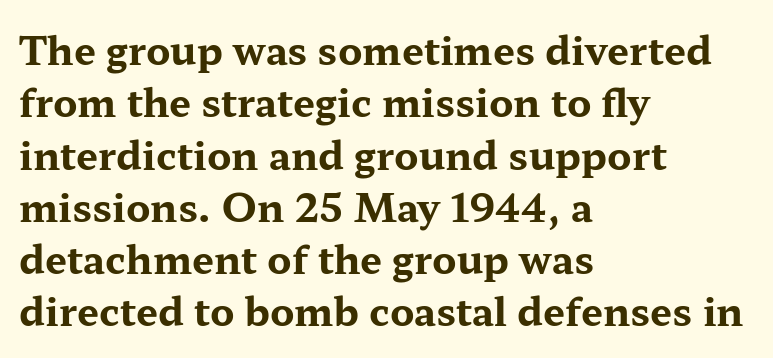
Q: Is the text bold? A: Yes.
Q: Is the text italic (slanted)? A: No, it is upright.
Q: Is the typeface a serif or a sans-serif typeface? A: Serif.
Q: Is the text underlined? A: No.
Q: How is the paragraph aligned? A: Left-aligned.
Q: Is the spacing between letters normal or unusually wide? A: Normal.
Q: Is the spacing between lines tight, normal or loose? A: Normal.
Q: Width (condensed, normal, or wide)? A: Wide.
Q: Stroke contrast? A: Medium.
Q: x-height? A: Medium.
Q: Monospaced? A: No.
